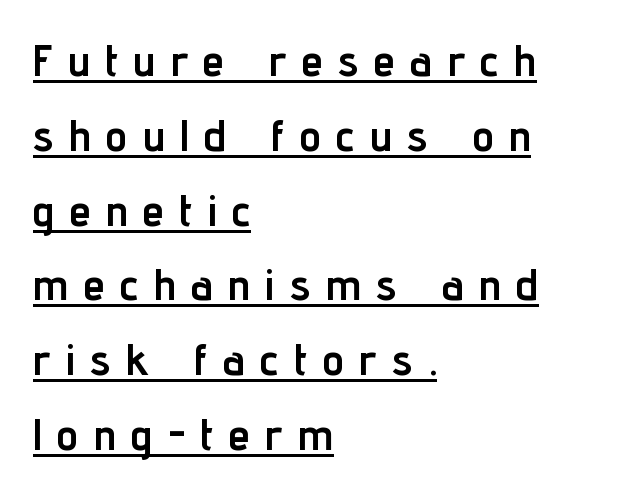
The font family rendered here belongs to the sans-serif group. The sample's only ornament is a line tracing under the words. Note the varied advance widths — an 'i' is clearly narrower than an 'm'. Notice how descenders clear the ascenders below comfortably — that's standard leading.
